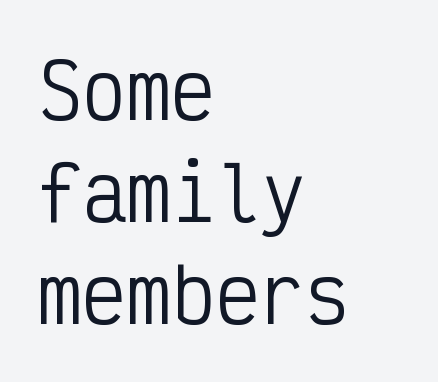
The image shows 74 px regular-weight, condensed sans-serif type, upright, monospaced; set left-aligned, normal line spacing (1.38x), normal letter spacing, not underlined; low stroke contrast and a medium x-height.
